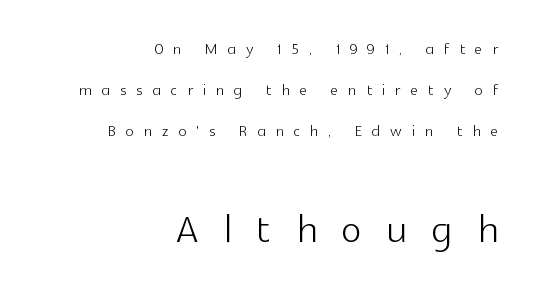
Q: Is the text bold? A: No.
Q: Is the text italic (slanted)? A: No, it is upright.
Q: Is the typeface a serif or a sans-serif typeface? A: Sans-serif.
Q: Is the text underlined? A: No.
Q: How is the paragraph aligned? A: Right-aligned.
Q: Is the spacing between letters normal or unusually wide? A: Unusually wide.
Q: Is the spacing between lines tight, normal or loose? A: Loose.
Q: Which block of text is set in a larger size, the first (top) or the second (bottom)? A: The second (bottom) one.
Q: Width (condensed, normal, or wide)? A: Normal.
Q: x-height? A: Medium.
Q: Monospaced? A: No.
